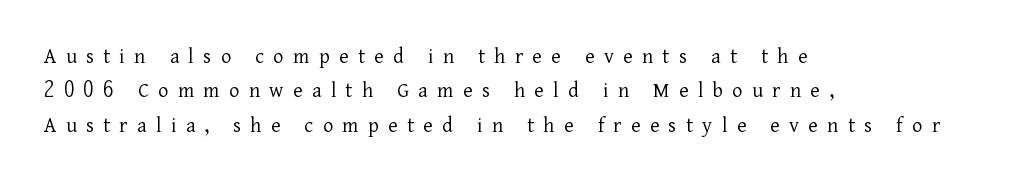
Q: Is the text bold? A: No.
Q: Is the text italic (slanted)? A: No, it is upright.
Q: Is the text underlined? A: No.
Q: How is the paragraph aligned? A: Left-aligned.
Q: Is the spacing between letters normal or unusually wide? A: Unusually wide.
Q: Is the spacing between lines tight, normal or loose? A: Normal.
